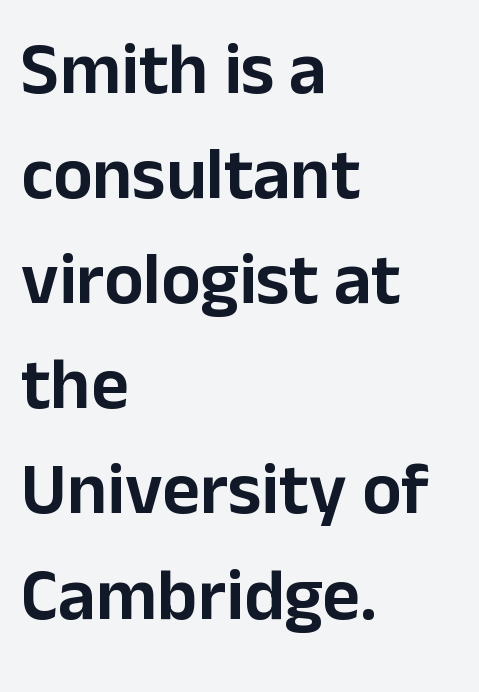
{"serif": "no", "italic": "no", "width": "normal", "stroke_contrast": "low", "x_height": "medium", "monospaced": "no", "underline": "no", "align": "left", "line_spacing": "normal", "line_spacing_ratio": 1.44, "letter_spacing": "normal", "letter_spacing_em": 0.0, "glyph_px": 73}
